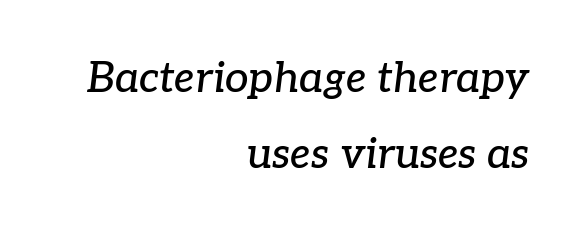
The lines are quadded right. Descenders hang freely into open space. Here the designer chose a conventional face with non-uniform glyph widths. There is no visible air inserted between adjacent glyphs. Examine the stroke ends and you'll spot serifs. When letters slant like this, we call the style italic.
